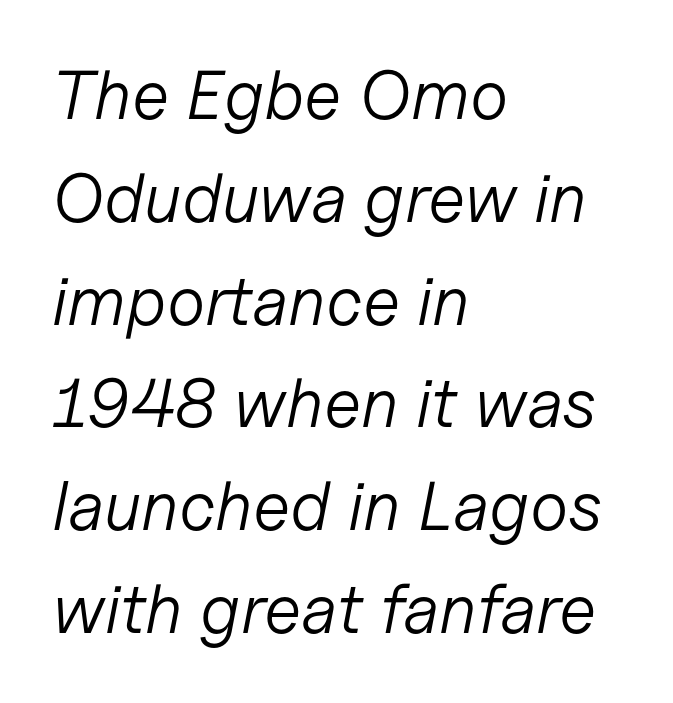
Quick note: italic. Students, observe: this is what conventionally led text looks like. The space beneath each line is pristine and unruled. The line texture is even and compact thanks to regular tracking. The compositor pushed each line to the left boundary. Spacing verdict: proportional, widths tailored to each character.
